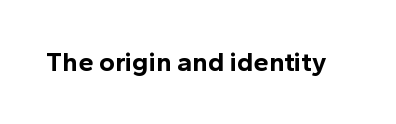
What stands out about the letter spacing? Nothing — it is the standard amount. No italicization has been applied; the sample stays upright. The gap between lines stays unmarked. Thick stems and heavy bowls — unmistakably bold.
